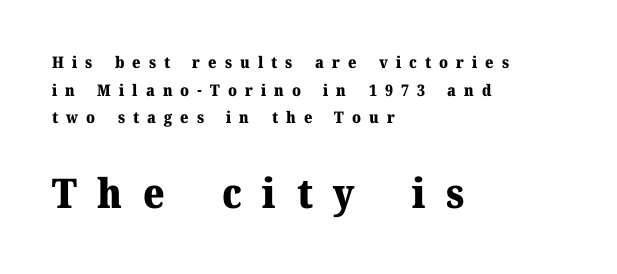
{"serif": "yes", "italic": "no", "bold": "yes", "weight": "heavy", "width": "normal", "stroke_contrast": "medium", "x_height": "medium", "monospaced": "no", "underline": "no", "align": "left", "line_spacing_ratio": 1.72, "letter_spacing": "wide", "letter_spacing_em": 0.5, "larger_block": "second", "size_ratio": 2.56, "glyph_px": 41}
